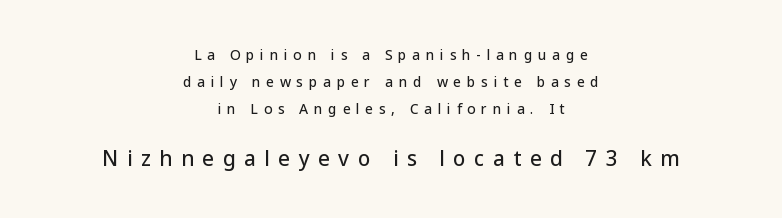
The image shows 21 px text type, upright; set centered, loose line spacing (1.93x), unusually wide letter spacing (+0.4 em), not underlined; the second (bottom) block is 1.5x larger.
